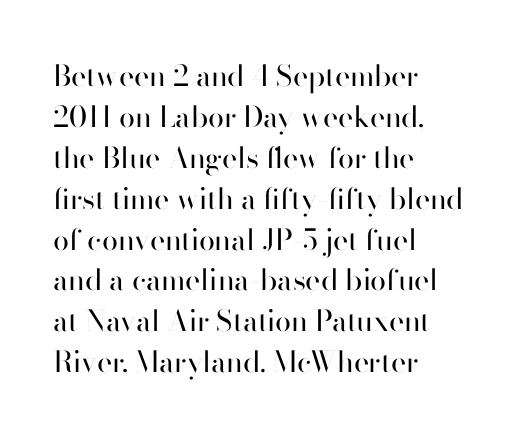
Q: Is the text bold? A: No.
Q: Is the text italic (slanted)? A: No, it is upright.
Q: Is the typeface a serif or a sans-serif typeface? A: Sans-serif.
Q: Is the text underlined? A: No.
Q: How is the paragraph aligned? A: Left-aligned.
Q: Is the spacing between letters normal or unusually wide? A: Normal.
Q: Is the spacing between lines tight, normal or loose? A: Normal.
Q: Width (condensed, normal, or wide)? A: Normal.
Q: Stroke contrast? A: High.
Q: x-height? A: Small.
Q: Monospaced? A: No.
